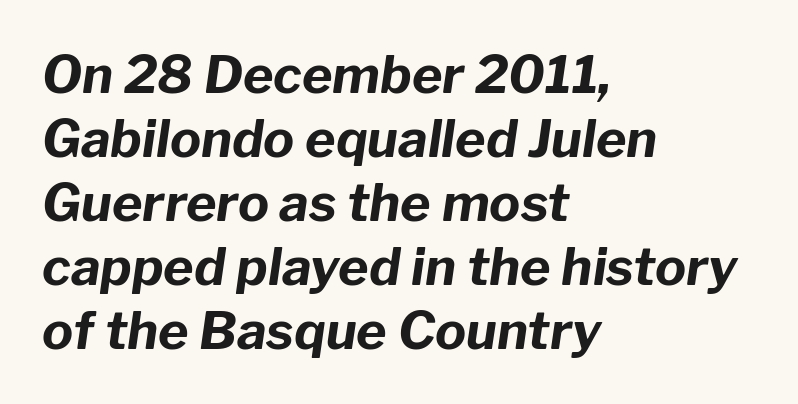
Q: Is the text bold? A: Yes.
Q: Is the text italic (slanted)? A: Yes, it leans right by about 8 degrees.
Q: Is the text underlined? A: No.
Q: How is the paragraph aligned? A: Left-aligned.
Q: Is the spacing between letters normal or unusually wide? A: Normal.
Q: Width (condensed, normal, or wide)? A: Normal.
Q: Stroke contrast? A: Low.
Q: x-height? A: Medium.
Q: Monospaced? A: No.
